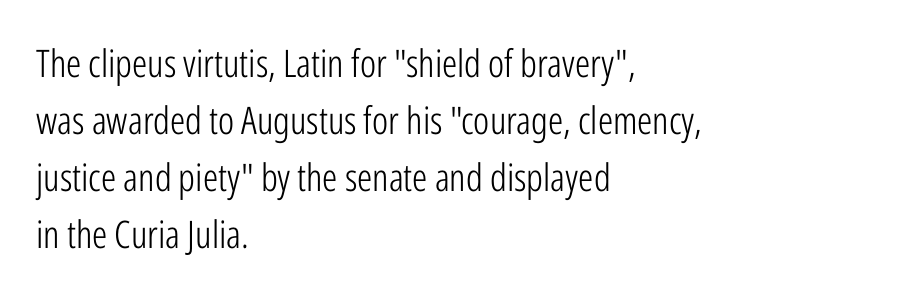
The image shows 38 px light, condensed sans-serif type, upright; set left-aligned, normal line spacing (1.5x), normal letter spacing, not underlined; low stroke contrast and a medium x-height.
